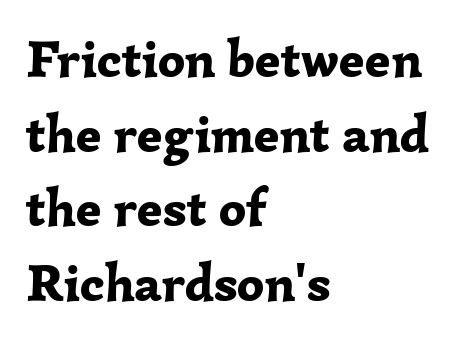
{"serif": "yes", "italic": "no", "bold": "yes", "weight": "bold", "width": "normal", "stroke_contrast": "low", "x_height": "medium", "monospaced": "no", "underline": "no", "align": "left", "line_spacing": "normal", "line_spacing_ratio": 1.41, "letter_spacing": "normal", "letter_spacing_em": 0.0, "glyph_px": 53}
